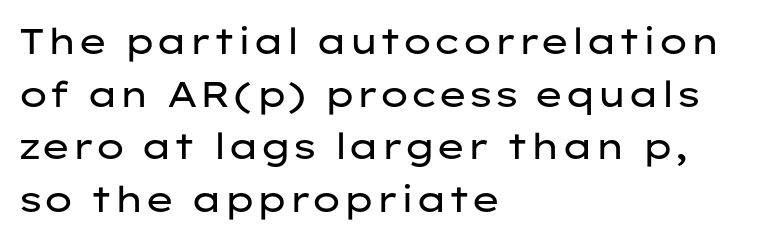
Unmarked baselines from the first word to the last. Between one letter and the next there's only the usual sliver of space. The characters are drawn with everyday or finer stroke widths. Is this a fixed-width face? No — the glyphs have proportional, varying widths. Every character sits straight up, as roman type does.
